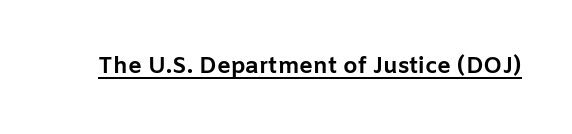
Q: Is the text bold? A: Yes.
Q: Is the text italic (slanted)? A: No, it is upright.
Q: Is the text underlined? A: Yes.
Q: Is the spacing between letters normal or unusually wide? A: Normal.
